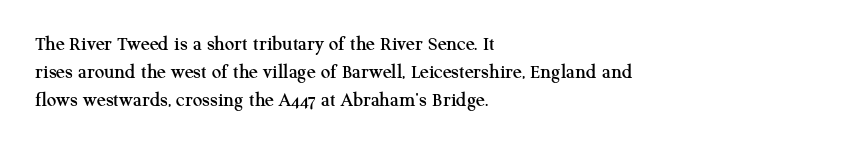
Q: Is the text italic (slanted)? A: No, it is upright.
Q: Is the text underlined? A: No.
Q: How is the paragraph aligned? A: Left-aligned.
Q: Is the spacing between letters normal or unusually wide? A: Normal.
Q: Is the spacing between lines tight, normal or loose? A: Normal.
